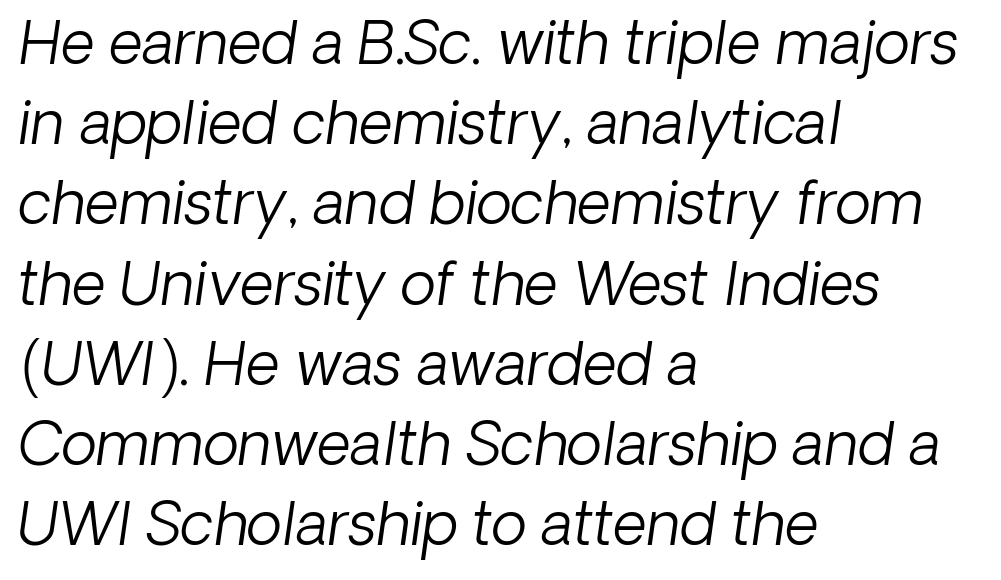
The paragraph has a hard left edge and a soft right edge. Is the stroke heavy? The answer is a plain regular-or-lighter. Tall strokes in this sample are angled rather than plumb. The specimen omits any rule beneath the text block's lines.
